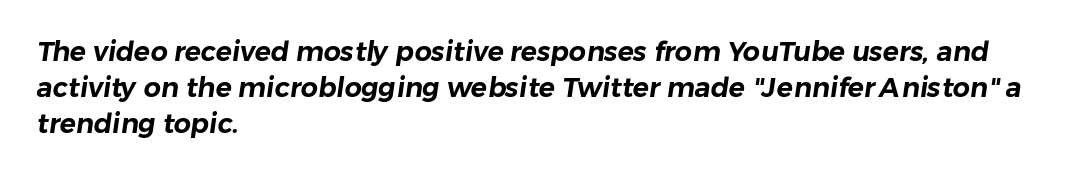
{"underline": "no", "align": "left", "line_spacing": "normal", "line_spacing_ratio": 1.33, "letter_spacing": "normal", "letter_spacing_em": 0.0, "glyph_px": 27}
